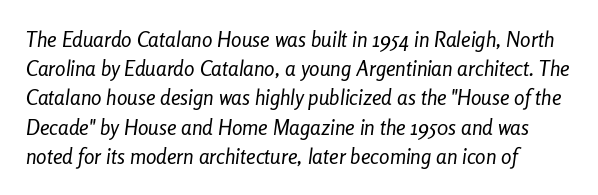
Unmarked baselines from the first word to the last. Vertical stems look standard width or narrower in stroke. Horizontally, the lines are justified to the leading edge only. Tracking here is standard; glyphs follow each other at the usual distance. Compared with ordinary roman type, these characters are visibly tilted.
